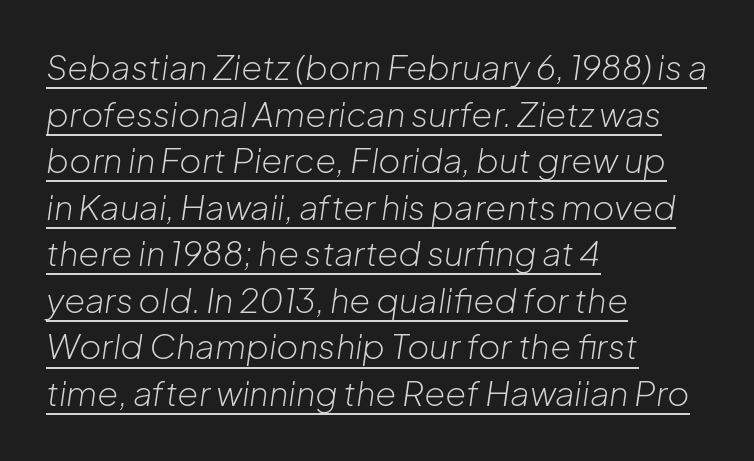
{"italic": "yes", "lean": "right", "slant_degrees": 8, "bold": "no", "weight": "light", "width": "normal", "stroke_contrast": "low", "x_height": "medium", "monospaced": "no", "underline": "yes", "align": "left", "line_spacing": "normal", "line_spacing_ratio": 1.37, "letter_spacing": "normal", "letter_spacing_em": 0.0, "glyph_px": 34}
